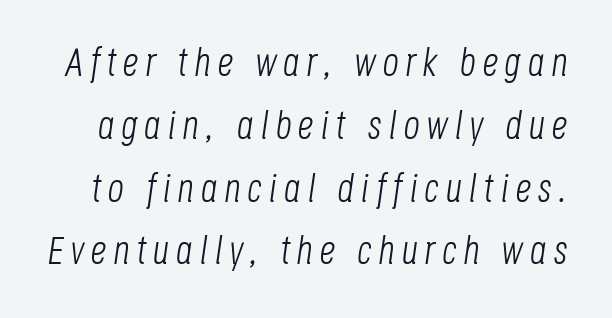
An italicized treatment has been applied to the whole sample. Descender tails drop into unmarked territory. The passage shown is typed in a proportional face where columns would drift. How would I describe the line gaps? Plain and ordinary. No chunkiness to these letters — they're not bold.
